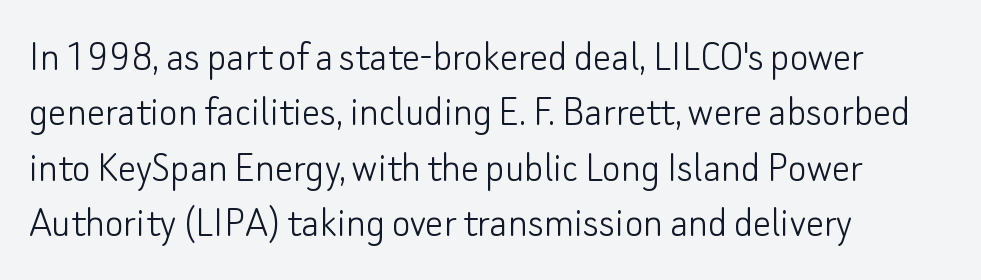
{"serif": "no", "italic": "no", "bold": "no", "weight": "light", "width": "normal", "stroke_contrast": "low", "x_height": "small", "monospaced": "no", "underline": "no", "align": "left", "line_spacing_ratio": 1.23, "letter_spacing": "normal", "letter_spacing_em": 0.0, "glyph_px": 45}
